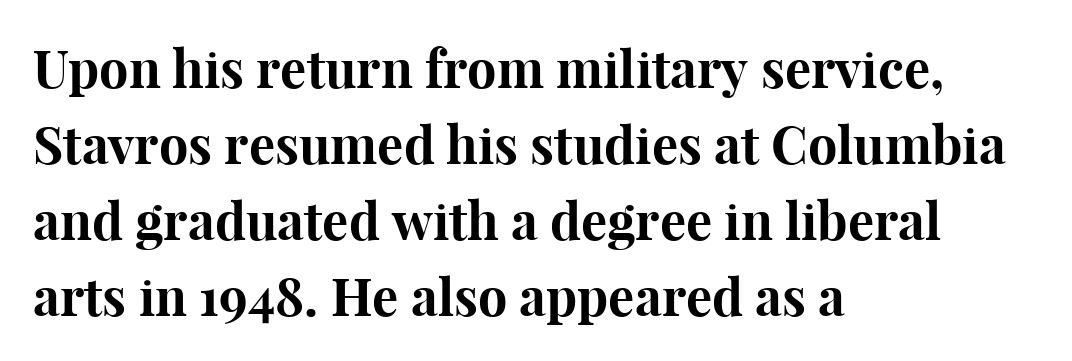
Q: Is the text bold? A: Yes.
Q: Is the text italic (slanted)? A: No, it is upright.
Q: Is the typeface a serif or a sans-serif typeface? A: Serif.
Q: Is the text underlined? A: No.
Q: How is the paragraph aligned? A: Left-aligned.
Q: Is the spacing between letters normal or unusually wide? A: Normal.
Q: Is the spacing between lines tight, normal or loose? A: Normal.
Q: Width (condensed, normal, or wide)? A: Normal.
Q: Stroke contrast? A: High.
Q: x-height? A: Medium.
Q: Monospaced? A: No.
